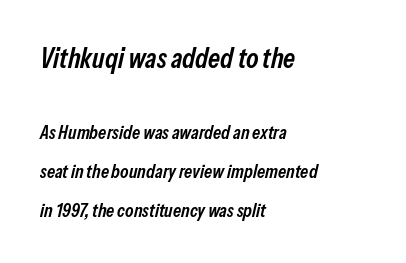
Q: Is the text bold? A: Semi-bold.
Q: Is the text italic (slanted)? A: Yes, it leans right by about 13 degrees.
Q: Is the text underlined? A: No.
Q: How is the paragraph aligned? A: Left-aligned.
Q: Is the spacing between letters normal or unusually wide? A: Normal.
Q: Is the spacing between lines tight, normal or loose? A: Loose.
Q: Which block of text is set in a larger size, the first (top) or the second (bottom)? A: The first (top) one.
Q: Width (condensed, normal, or wide)? A: Condensed.
Q: Stroke contrast? A: Low.
Q: x-height? A: Medium.
Q: Monospaced? A: No.
